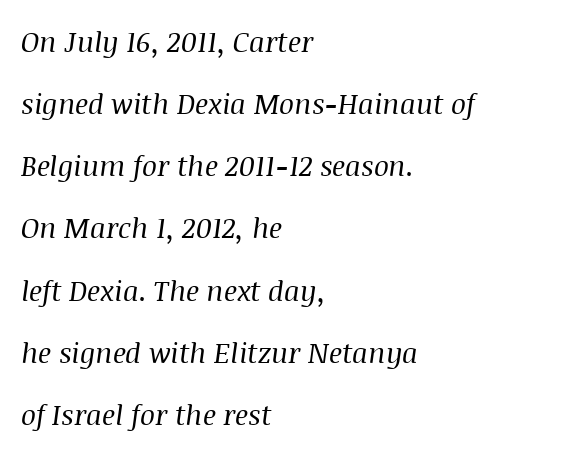
{"serif": "yes", "italic": "yes", "lean": "right", "slant_degrees": 8, "bold": "no", "weight": "regular", "width": "normal", "stroke_contrast": "medium", "x_height": "large", "monospaced": "no", "underline": "no", "align": "left", "line_spacing": "loose", "line_spacing_ratio": 2.22, "letter_spacing": "normal", "letter_spacing_em": 0.0, "glyph_px": 28}
